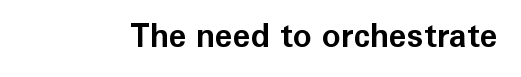
Do the characters align in a grid? No, the font is proportional. The strokes are fattened all the way to bold. The specimen omits any rule beneath the text block's lines. Words appear dense and cohesive because spacing is normal.
